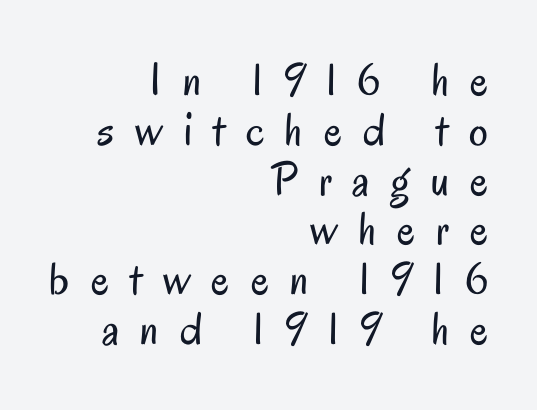
Q: Is the text bold? A: No.
Q: Is the text italic (slanted)? A: No, it is upright.
Q: Is the typeface a serif or a sans-serif typeface? A: Sans-serif.
Q: Is the text underlined? A: No.
Q: How is the paragraph aligned? A: Right-aligned.
Q: Is the spacing between letters normal or unusually wide? A: Unusually wide.
Q: Is the spacing between lines tight, normal or loose? A: Tight.
Q: Width (condensed, normal, or wide)? A: Condensed.
Q: Stroke contrast? A: Low.
Q: x-height? A: Small.
Q: Monospaced? A: No.
